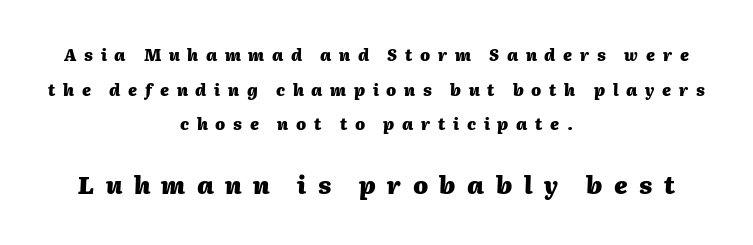
{"italic": "yes", "lean": "right", "slant_degrees": 2, "bold": "yes", "underline": "no", "align": "center", "line_spacing": "loose", "line_spacing_ratio": 2.17, "letter_spacing": "wide", "letter_spacing_em": 0.48, "larger_block": "second", "size_ratio": 1.5, "glyph_px": 24}
